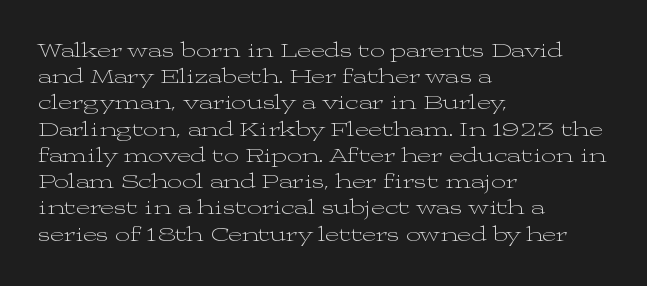
Q: Is the text bold? A: No.
Q: Is the text italic (slanted)? A: No, it is upright.
Q: Is the text underlined? A: No.
Q: How is the paragraph aligned? A: Left-aligned.
Q: Is the spacing between letters normal or unusually wide? A: Normal.
Q: Is the spacing between lines tight, normal or loose? A: Normal.
